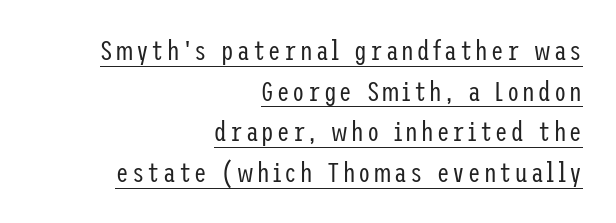
The image shows 28 px regular-weight, condensed sans-serif type, upright; set right-aligned, normal line spacing (1.45x), underlined; low stroke contrast and a medium x-height.
